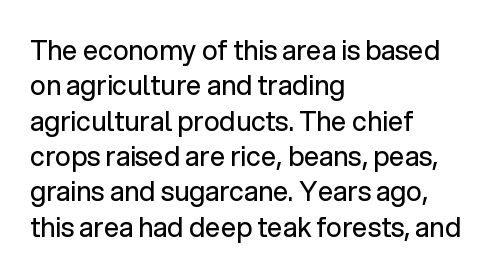
The image shows 27 px text type, upright; set left-aligned, normal line spacing (1.31x), normal letter spacing, not underlined.
